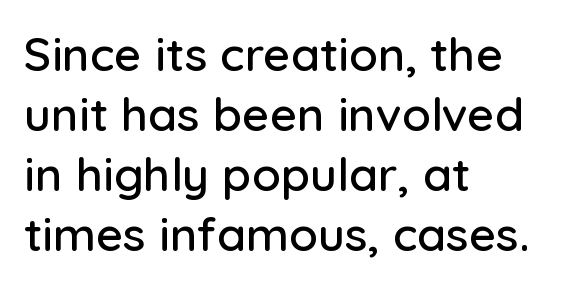
Q: Is the text italic (slanted)? A: No, it is upright.
Q: Is the typeface a serif or a sans-serif typeface? A: Sans-serif.
Q: Is the text underlined? A: No.
Q: How is the paragraph aligned? A: Left-aligned.
Q: Is the spacing between letters normal or unusually wide? A: Normal.
Q: Is the spacing between lines tight, normal or loose? A: Normal.
Q: Width (condensed, normal, or wide)? A: Normal.
Q: Stroke contrast? A: Low.
Q: x-height? A: Medium.
Q: Monospaced? A: No.
